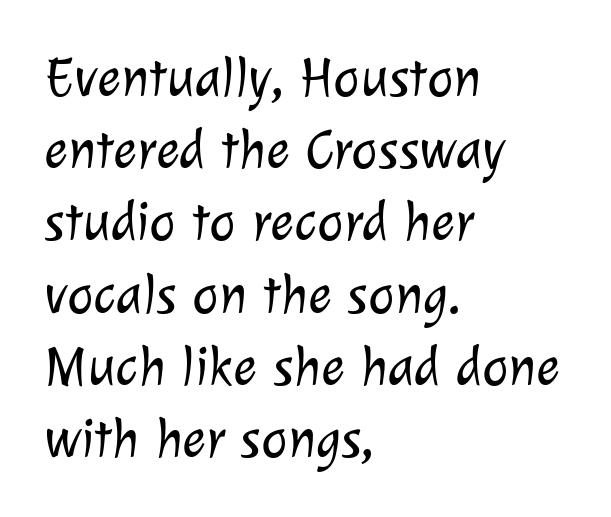
{"serif": "no", "bold": "no", "weight": "light", "width": "normal", "stroke_contrast": "low", "x_height": "medium", "monospaced": "no", "underline": "no", "align": "left", "line_spacing": "normal", "line_spacing_ratio": 1.29, "letter_spacing": "normal", "letter_spacing_em": 0.0, "glyph_px": 56}
